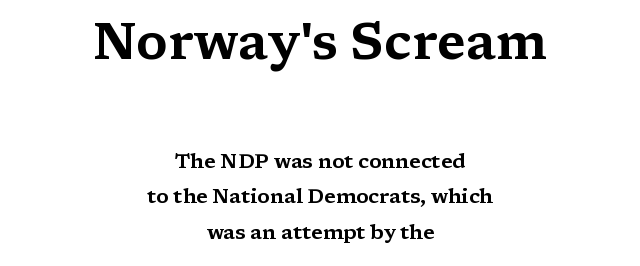
The paragraph has two soft edges and a firm central axis. The initial chunk of copy outweighs the following chunk in type size. The passage shown is typed in a proportional face where columns would drift. Tall strokes in this sample are plumb rather than angled. The space directly below the letters is spotless.
